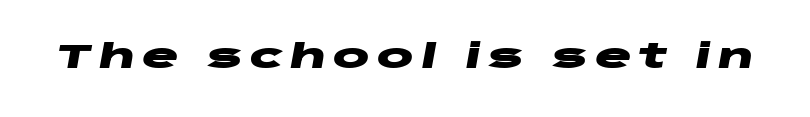
The image shows 34 px heavy, wide type, italic (leaning right); set unusually wide letter spacing (+0.2 em), not underlined; low stroke contrast and a large x-height.
